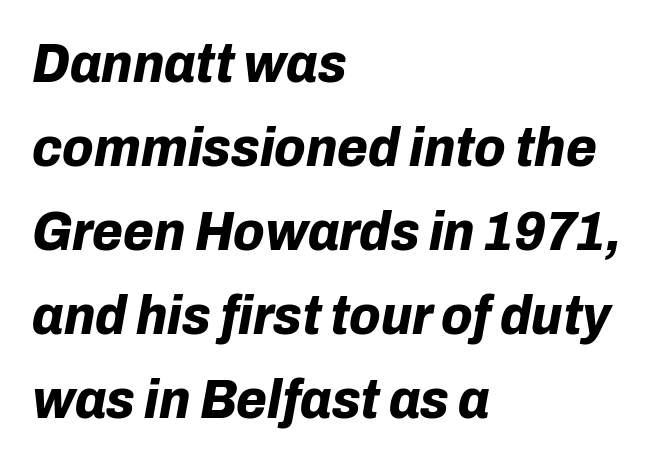
{"italic": "yes", "lean": "right", "slant_degrees": 10, "bold": "yes", "weight": "bold", "width": "normal", "stroke_contrast": "low", "x_height": "medium", "monospaced": "no", "underline": "no", "align": "left", "line_spacing": "normal", "line_spacing_ratio": 1.5, "letter_spacing": "normal", "letter_spacing_em": 0.0, "glyph_px": 56}
